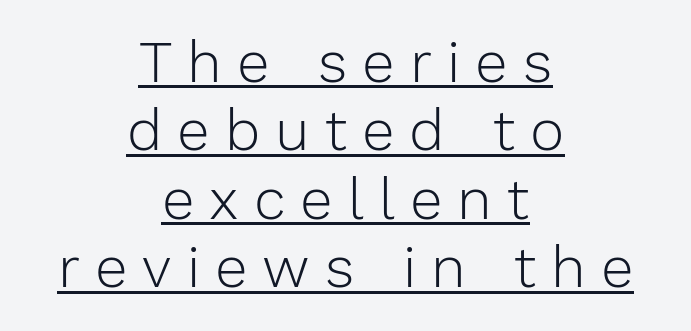
Q: Is the text bold? A: No.
Q: Is the text italic (slanted)? A: No, it is upright.
Q: Is the typeface a serif or a sans-serif typeface? A: Sans-serif.
Q: Is the text underlined? A: Yes.
Q: How is the paragraph aligned? A: Centered.
Q: Is the spacing between letters normal or unusually wide? A: Unusually wide.
Q: Width (condensed, normal, or wide)? A: Normal.
Q: Stroke contrast? A: Low.
Q: x-height? A: Medium.
Q: Monospaced? A: No.
